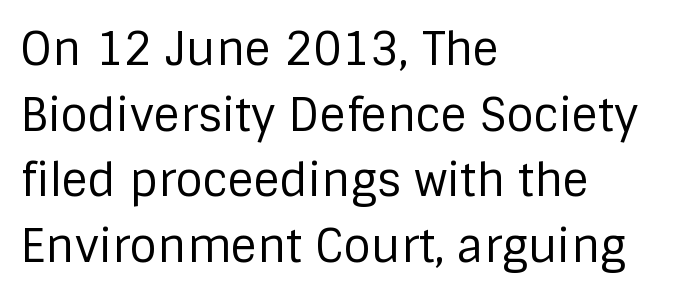
Q: Is the text bold? A: No.
Q: Is the text italic (slanted)? A: No, it is upright.
Q: Is the typeface a serif or a sans-serif typeface? A: Sans-serif.
Q: Is the text underlined? A: No.
Q: How is the paragraph aligned? A: Left-aligned.
Q: Is the spacing between letters normal or unusually wide? A: Normal.
Q: Is the spacing between lines tight, normal or loose? A: Normal.
Q: Width (condensed, normal, or wide)? A: Normal.
Q: Stroke contrast? A: Low.
Q: x-height? A: Large.
Q: Monospaced? A: No.
